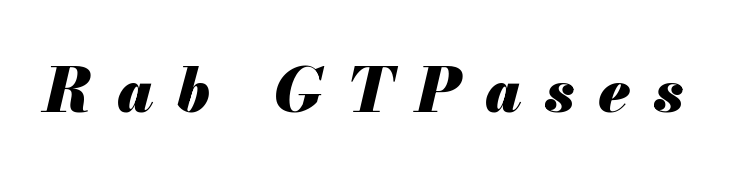
Q: Is the text bold? A: Yes.
Q: Is the text italic (slanted)? A: Yes, it leans right by about 13 degrees.
Q: Is the text underlined? A: No.
Q: Is the spacing between letters normal or unusually wide? A: Unusually wide.
Q: Width (condensed, normal, or wide)? A: Normal.
Q: Stroke contrast? A: Medium.
Q: x-height? A: Small.
Q: Monospaced? A: No.
